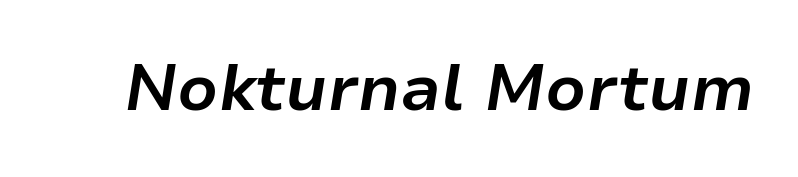
{"italic": "yes", "lean": "right", "slant_degrees": 9, "bold": "yes", "weight": "bold", "width": "normal", "stroke_contrast": "low", "x_height": "medium", "monospaced": "no", "underline": "no", "letter_spacing": "normal", "letter_spacing_em": 0.0, "glyph_px": 65}
